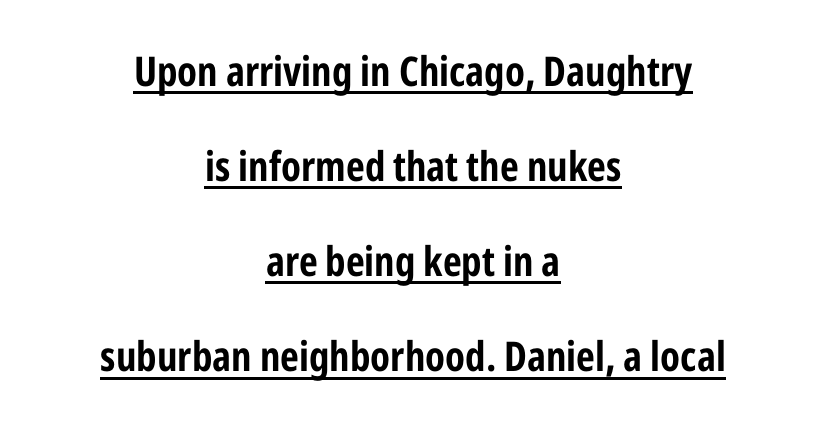
{"serif": "no", "italic": "no", "bold": "yes", "weight": "bold", "width": "condensed", "stroke_contrast": "low", "x_height": "medium", "monospaced": "no", "underline": "yes", "align": "center", "line_spacing": "loose", "line_spacing_ratio": 2.32, "letter_spacing": "normal", "letter_spacing_em": 0.0, "glyph_px": 41}
